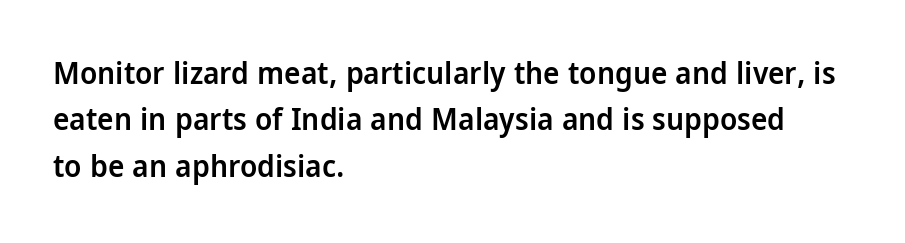
The image shows 31 px semibold, condensed sans-serif type, upright; set left-aligned, normal line spacing (1.5x), normal letter spacing, not underlined; low stroke contrast and a large x-height.
